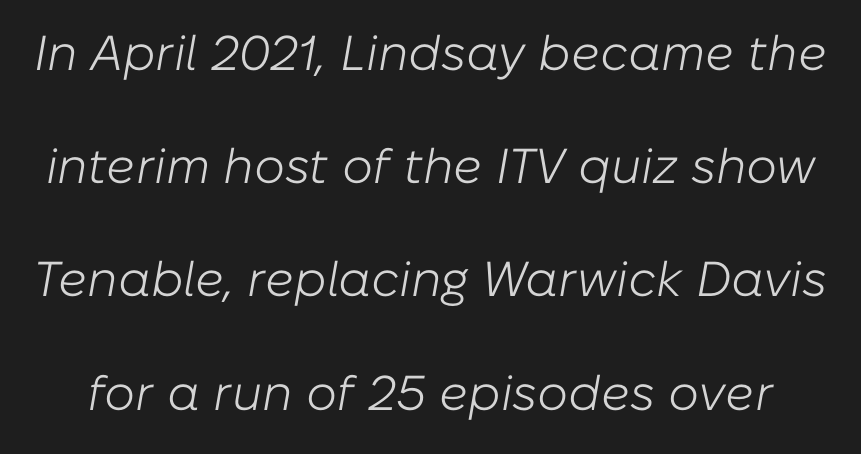
{"italic": "yes", "lean": "right", "slant_degrees": 10, "bold": "no", "weight": "light", "width": "normal", "stroke_contrast": "low", "x_height": "medium", "monospaced": "no", "underline": "no", "line_spacing": "loose", "line_spacing_ratio": 2.31, "letter_spacing": "normal", "letter_spacing_em": 0.0, "glyph_px": 49}
